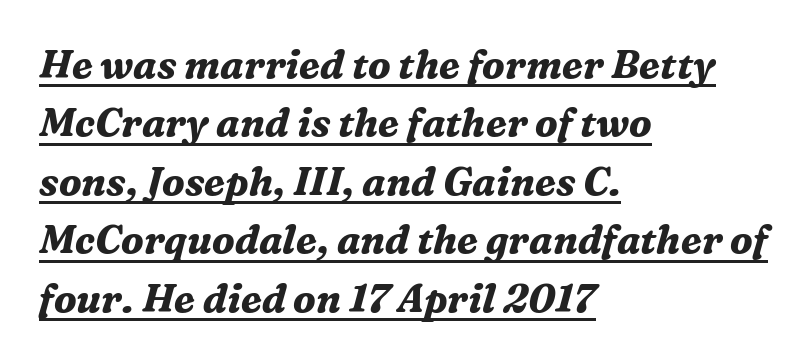
{"serif": "yes", "italic": "yes", "lean": "right", "slant_degrees": 16, "bold": "yes", "weight": "bold", "width": "normal", "stroke_contrast": "medium", "x_height": "medium", "monospaced": "no", "underline": "yes", "align": "left", "line_spacing": "normal", "line_spacing_ratio": 1.5, "letter_spacing": "normal", "letter_spacing_em": 0.0, "glyph_px": 39}
